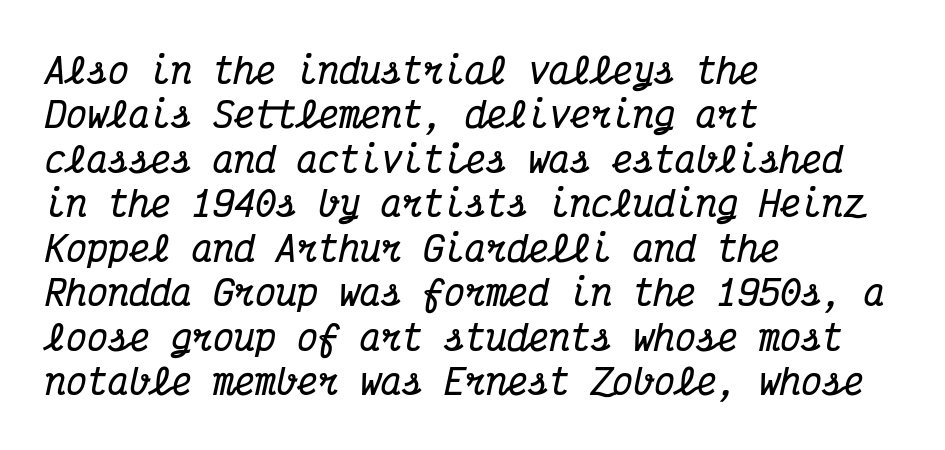
The space beneath each line is pristine and unruled. A typesetter would mark this as italic. Thick stems and heavy bowls — unmistakably bold. This rendering employs a face with finishing strokes, i.e., a serif.
